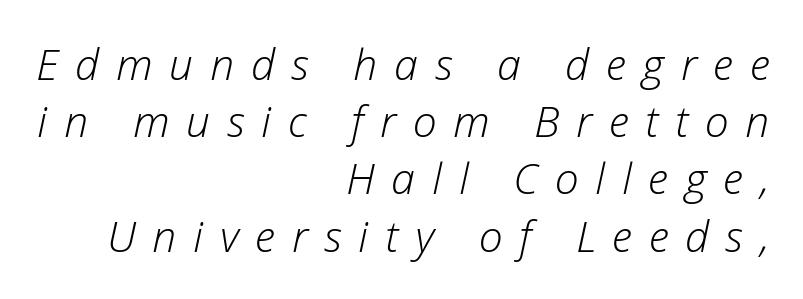
Regular leading. The passage is arranged like a letterhead date or caption credit — flush right. The string is rendered with underlining switched off. The rendering uses natural spacing where letterforms have individual widths.
